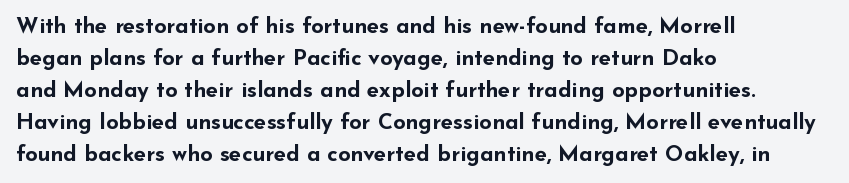
Students, observe: this is what conventionally led text looks like. Ascenders rise straight up at ninety degrees. Pretty heavy lettering here — definitely bold. The words here are not underlined.
